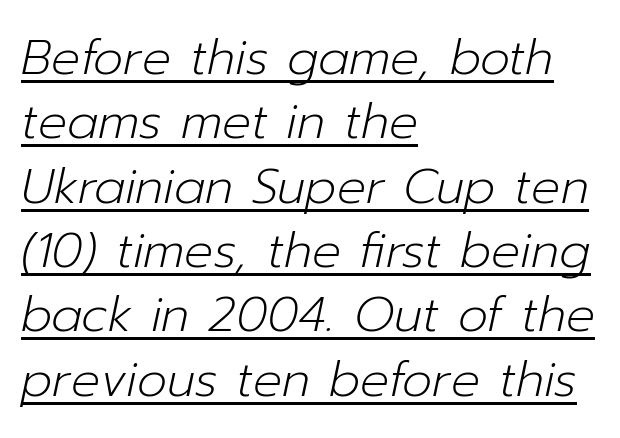
{"italic": "yes", "lean": "right", "slant_degrees": 12, "bold": "no", "weight": "light", "width": "normal", "stroke_contrast": "low", "x_height": "medium", "monospaced": "no", "underline": "yes", "align": "left", "line_spacing": "normal", "line_spacing_ratio": 1.34, "letter_spacing": "normal", "letter_spacing_em": 0.0, "glyph_px": 48}
